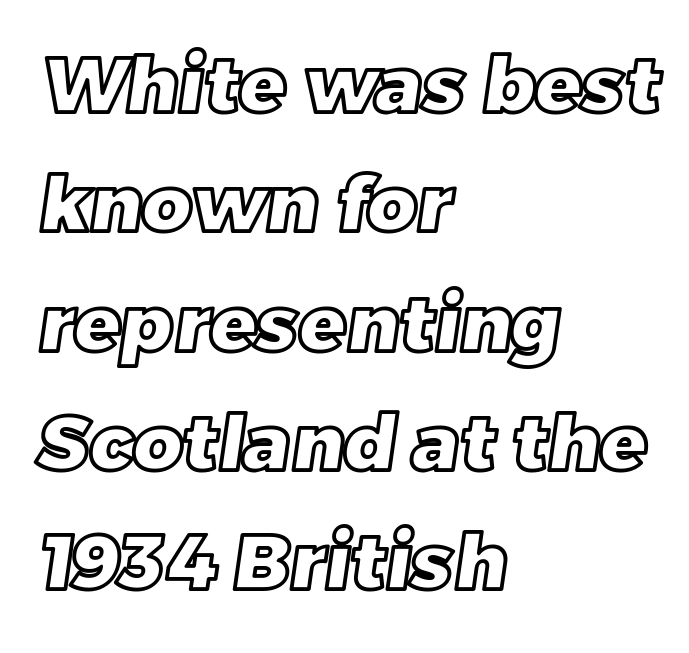
In terms of letterspacing, this is plain default setting. Rows of type keep a routine distance in the vertical direction. Honestly, there is no underline to notice here at all. The lines in this sample share a left origin and differ only in where they stop. These lines are rendered in a variable-pitch font.
